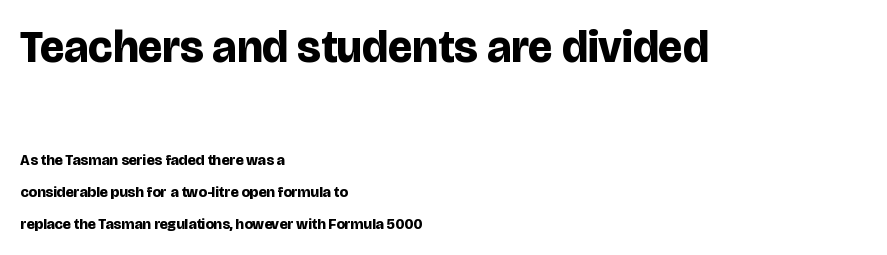
Looks like regular typesetting: each glyph gets only the width it needs. Scale decreases going downward across the two blocks. Check the space under the baseline: it is left empty. If you drew a ruler down the left edge, every line would touch it. The letters stand straight up with perfectly vertical stems. Font category for this specimen: sans-serif.
